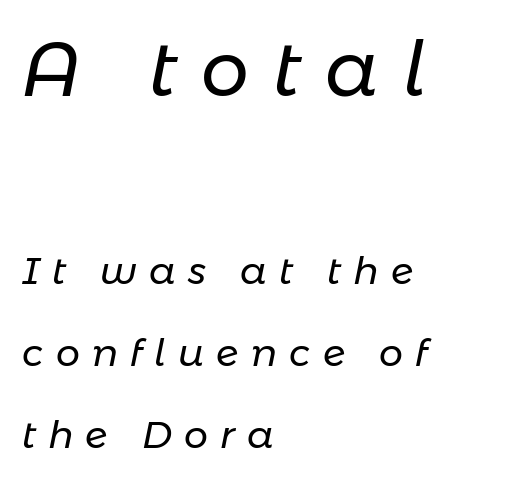
The image shows 76 px regular-weight type, italic (leaning right); set left-aligned, loose line spacing (2.16x), unusually wide letter spacing (+0.32 em), not underlined; the first (top) block is 2.0x larger; low stroke contrast and a medium x-height.
